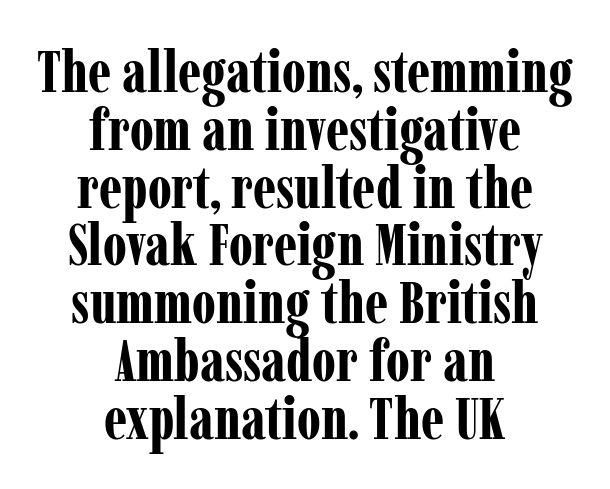
Q: Is the text bold? A: Yes.
Q: Is the text italic (slanted)? A: No, it is upright.
Q: Is the typeface a serif or a sans-serif typeface? A: Serif.
Q: Is the text underlined? A: No.
Q: How is the paragraph aligned? A: Centered.
Q: Is the spacing between letters normal or unusually wide? A: Normal.
Q: Is the spacing between lines tight, normal or loose? A: Tight.
Q: Width (condensed, normal, or wide)? A: Condensed.
Q: Stroke contrast? A: Low.
Q: x-height? A: Medium.
Q: Monospaced? A: No.
